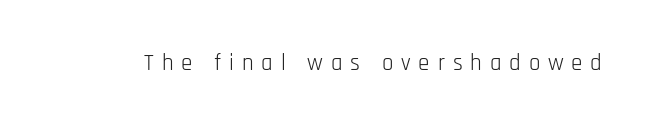
The image shows 23 px text type, upright; set unusually wide letter spacing (+0.34 em), not underlined.
